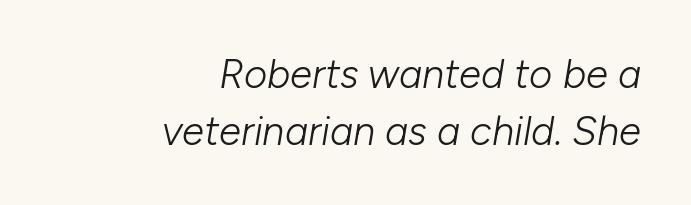
Compared with typical body copy, the letter spacing here is the same. A typesetter would call this proportional, since set widths differ per character. Layout note: lines flush right. When letters slant like this, we call the style italic.
